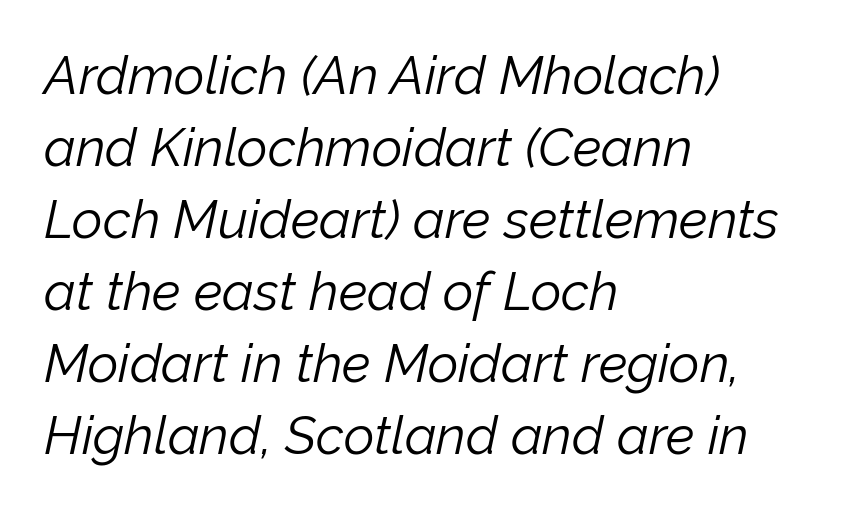
There is no visible air inserted between adjacent glyphs. Decoration check: the copy has no underline. Where is the straight margin? On the left. Nothing heavy about these letters — not bold at all.
